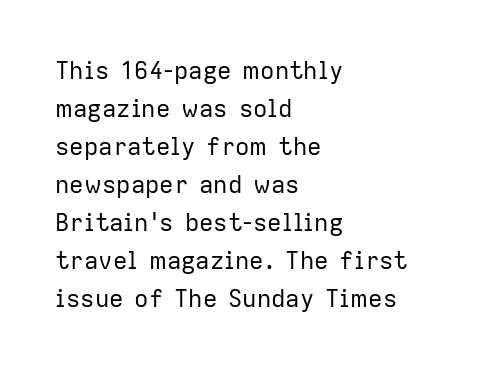
Caption: standard tracking, unaltered. How would I describe the line gaps? Plain and ordinary. Notice how the stems are strictly vertical — no italics here. The typeface has the unassuming heft of standard copy or less. The lines are quadded left.
